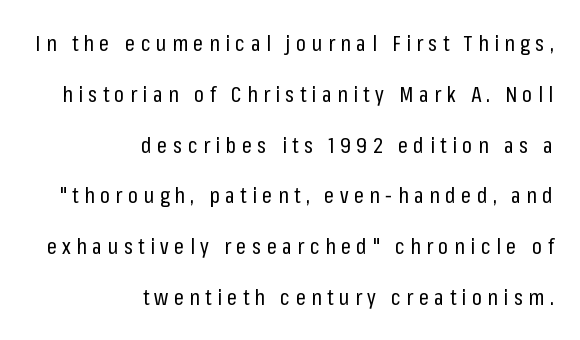
Letters rest on an invisible, unmarked baseline. Line endings align vertically; line beginnings do not. These lines have a slow, spaced-out rhythm from letter to letter. The line-height multiplier appears high, well above default. No chunkiness to these letters — they're not bold. Designer's note — italics off, roman on.
